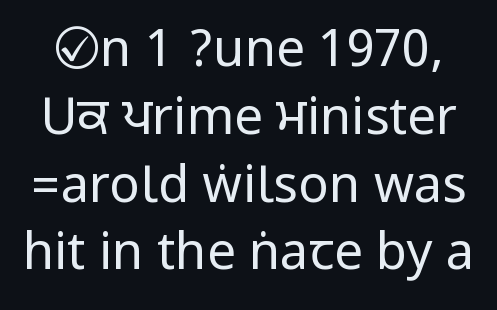
Q: Is the text bold? A: No.
Q: Is the text italic (slanted)? A: No, it is upright.
Q: Is the typeface a serif or a sans-serif typeface? A: Sans-serif.
Q: Is the text underlined? A: No.
Q: Is the spacing between letters normal or unusually wide? A: Normal.
Q: Is the spacing between lines tight, normal or loose? A: Normal.
Q: Width (condensed, normal, or wide)? A: Condensed.
Q: Stroke contrast? A: Low.
